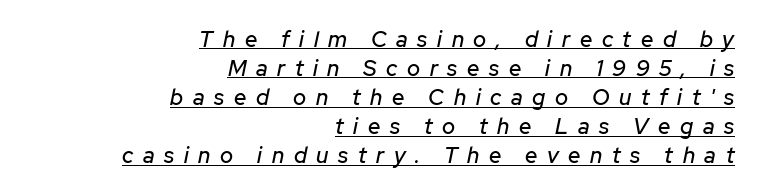
The image shows 22 px text type, italic (leaning right); set right-aligned, normal line spacing (1.32x), unusually wide letter spacing (+0.44 em), underlined.
